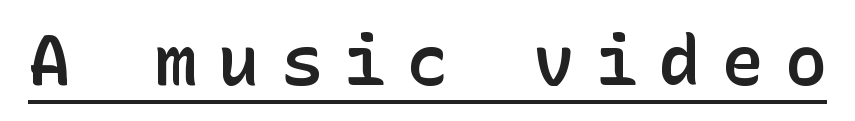
The typography opts for an upright posture over an oblique one. This sample carries an underscore along the baseline area. Summary of weight: moderately heavy, a semibold. Look at the bottom of the vertical strokes: they stop flat, with no serifs.
